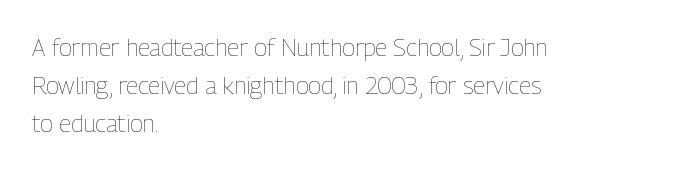
Q: Is the text bold? A: No.
Q: Is the text italic (slanted)? A: No, it is upright.
Q: Is the text underlined? A: No.
Q: How is the paragraph aligned? A: Left-aligned.
Q: Is the spacing between letters normal or unusually wide? A: Normal.
Q: Is the spacing between lines tight, normal or loose? A: Normal.
